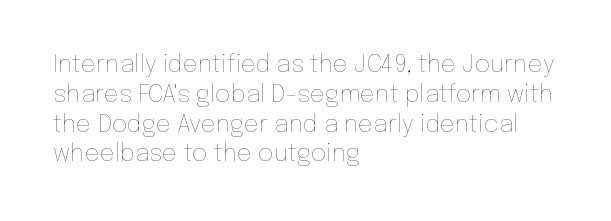
If you drew a line through each stem, it would be perfectly vertical. Tracking value appears to be zero — textbook default spacing. The rag falls on the right side of this text block. The face looks like a standard text weight, possibly lighter. The string is rendered with underlining switched off.
